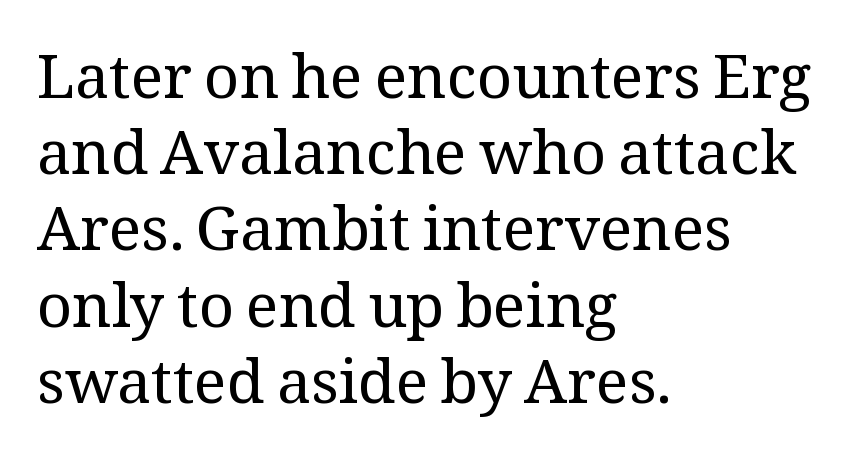
The image shows 61 px regular-weight serif type, upright; set left-aligned, normal line spacing (1.25x), normal letter spacing, not underlined; medium stroke contrast and a medium x-height.
